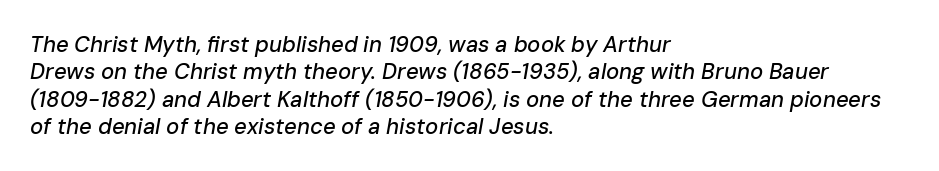
{"italic": "yes", "lean": "right", "slant_degrees": 10, "underline": "no", "align": "left", "line_spacing_ratio": 1.24, "letter_spacing": "normal", "letter_spacing_em": 0.0, "glyph_px": 22}
